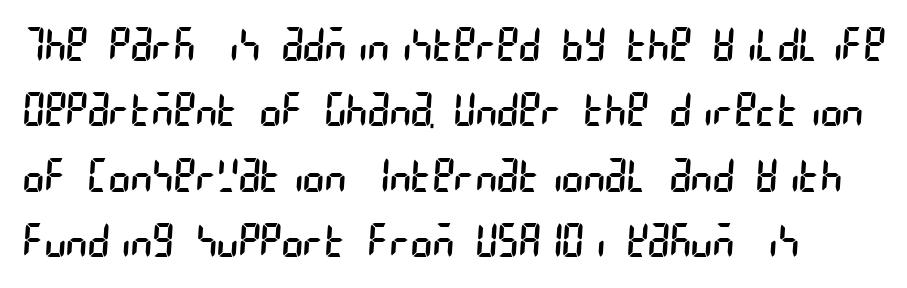
The image shows 46 px regular-weight, condensed sans-serif type; set left-aligned, normal line spacing (1.42x), normal letter spacing, not underlined; low stroke contrast and a large x-height.
